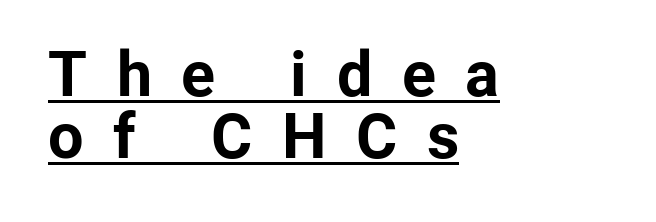
The image shows 63 px bold sans-serif type, upright; set left-aligned, tight line spacing (0.98x), unusually wide letter spacing (+0.47 em), underlined; low stroke contrast and a medium x-height.
